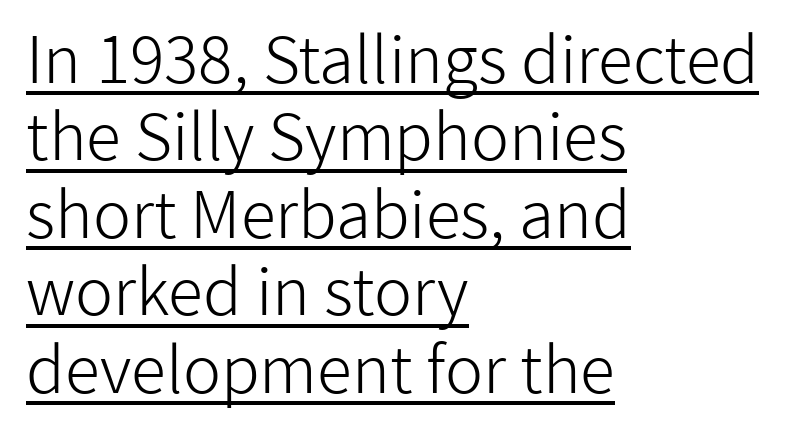
If you drew a line through each stem, it would be perfectly vertical. Stroke terminals: plain, sans-serif. Unbolded letterforms with no extra heft. Looks like someone drew a line under every word here.
